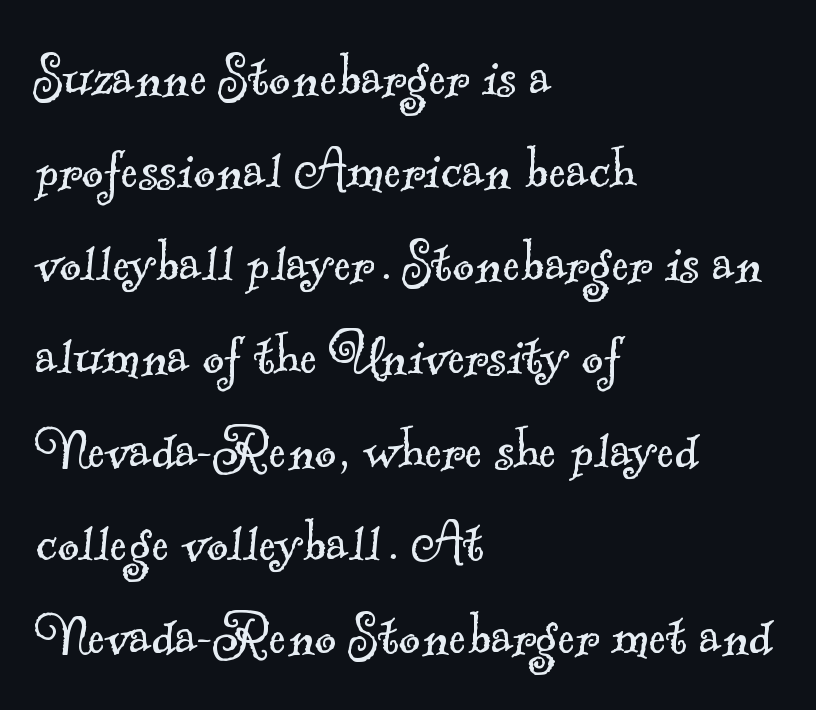
The image shows 67 px light serif type; set left-aligned, normal line spacing (1.39x), normal letter spacing, not underlined; a small x-height.
